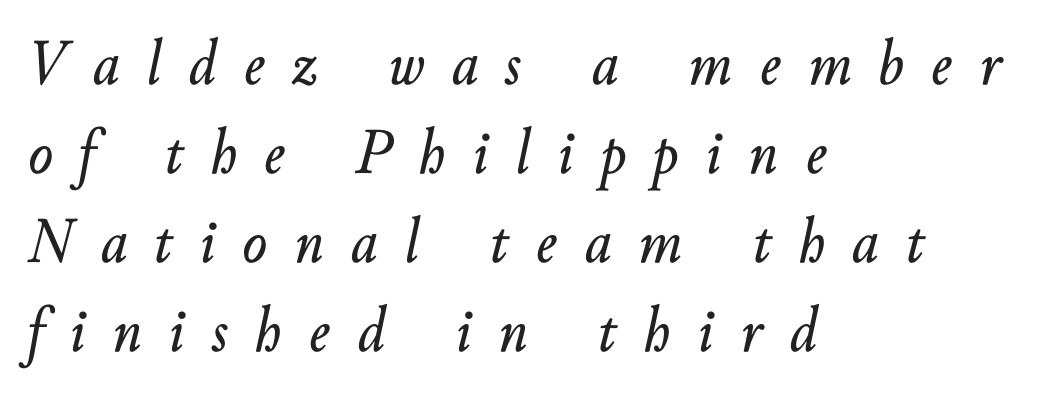
{"italic": "yes", "lean": "right", "slant_degrees": 10, "width": "normal", "stroke_contrast": "low", "x_height": "small", "monospaced": "no", "underline": "no", "align": "left", "line_spacing": "normal", "line_spacing_ratio": 1.37, "letter_spacing": "wide", "letter_spacing_em": 0.42, "glyph_px": 65}
